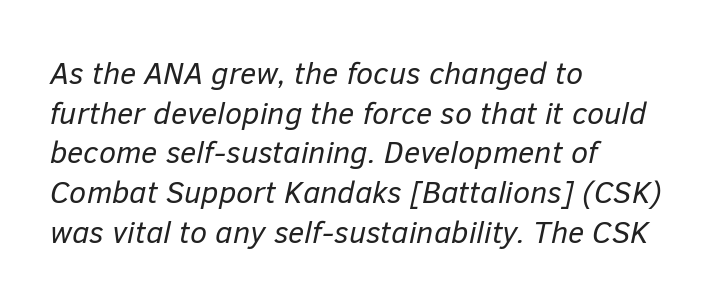
The image shows 31 px regular-weight type, italic (leaning right); set left-aligned, normal line spacing (1.28x), normal letter spacing, not underlined; low stroke contrast and a medium x-height.
